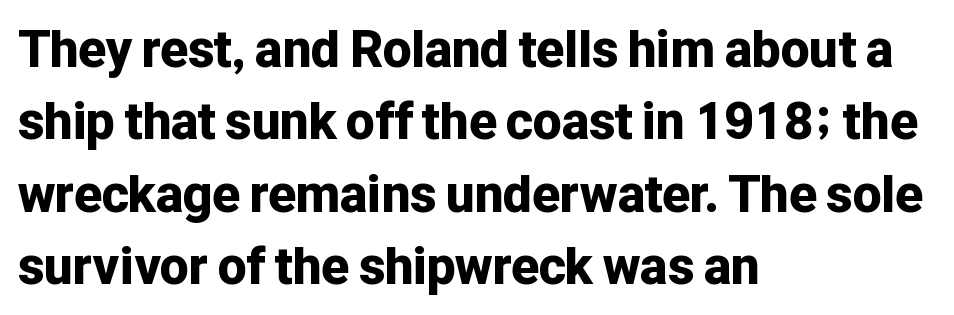
Q: Is the text bold? A: Yes.
Q: Is the text italic (slanted)? A: No, it is upright.
Q: Is the typeface a serif or a sans-serif typeface? A: Sans-serif.
Q: Is the text underlined? A: No.
Q: How is the paragraph aligned? A: Left-aligned.
Q: Is the spacing between letters normal or unusually wide? A: Normal.
Q: Is the spacing between lines tight, normal or loose? A: Normal.
Q: Width (condensed, normal, or wide)? A: Normal.
Q: Stroke contrast? A: Low.
Q: x-height? A: Medium.
Q: Monospaced? A: No.
